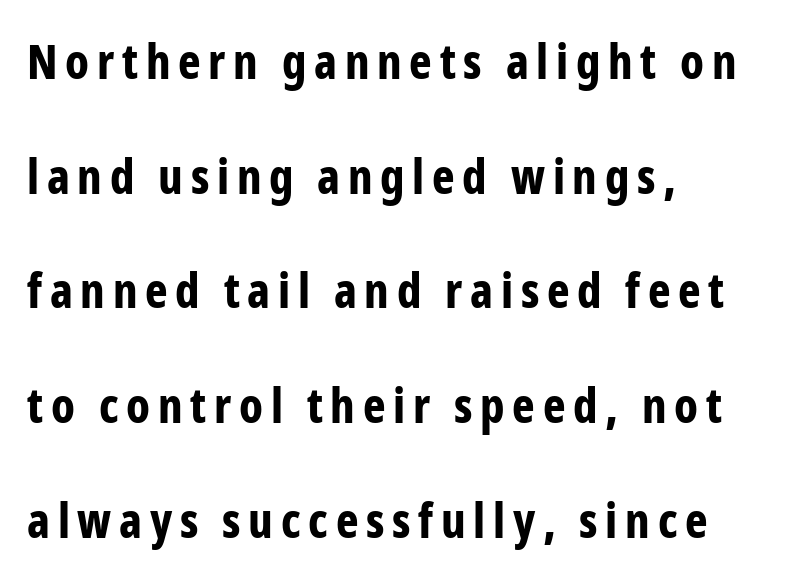
A sans-serif font was chosen for this passage. Teacher's note: observe the even left margin — that is flush-left alignment. Decoration check: the copy has no underline. Tall strokes in this sample are plumb rather than angled.
